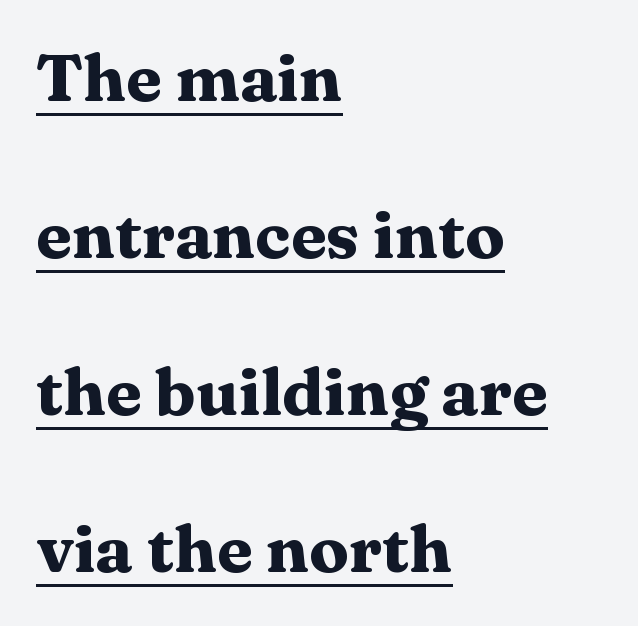
{"serif": "yes", "italic": "no", "bold": "yes", "weight": "heavy", "width": "wide", "stroke_contrast": "medium", "x_height": "medium", "monospaced": "no", "underline": "yes", "align": "left", "line_spacing": "loose", "line_spacing_ratio": 2.38, "letter_spacing": "normal", "letter_spacing_em": 0.0, "glyph_px": 66}
